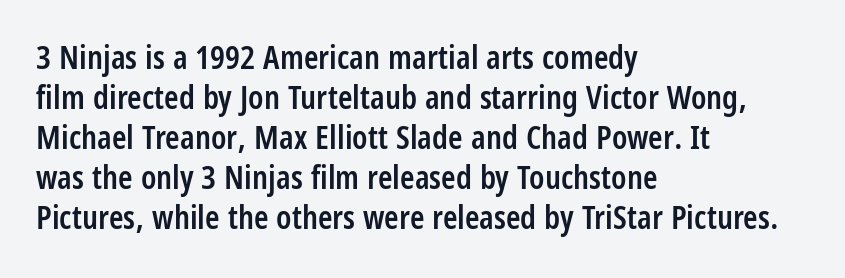
Characters remain perfectly vertical along every line. Do the characters align in a grid? No, the font is proportional. Caption: multi-line text, flush left, ragged right. Descender tails drop into unmarked territory.
